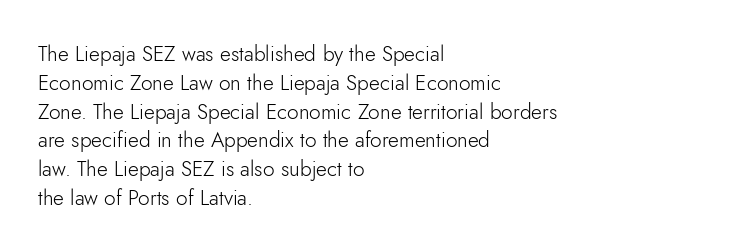
The image shows 21 px text type, upright; set left-aligned, normal line spacing (1.37x), normal letter spacing, not underlined.
